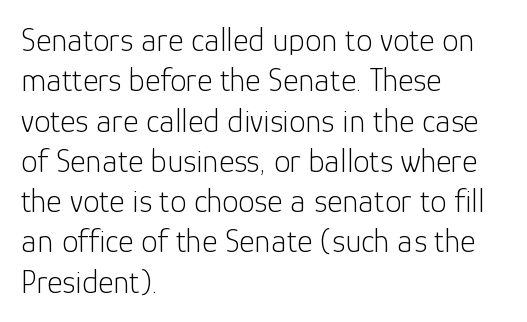
{"serif": "no", "italic": "no", "bold": "no", "weight": "light", "width": "normal", "stroke_contrast": "low", "x_height": "medium", "monospaced": "no", "underline": "no", "align": "left", "line_spacing_ratio": 1.22, "letter_spacing": "normal", "letter_spacing_em": 0.0, "glyph_px": 33}
